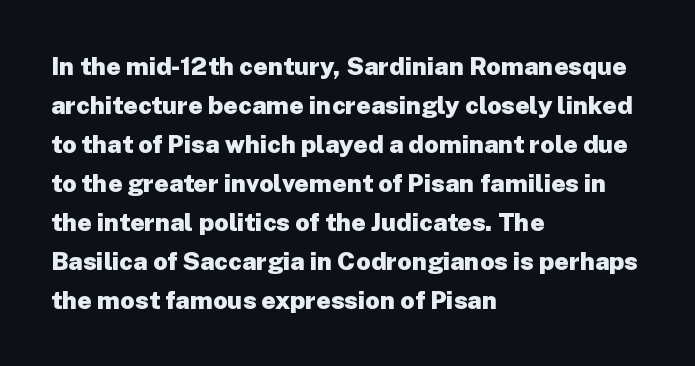
{"italic": "no", "bold": "yes", "underline": "no", "align": "left", "line_spacing": "normal", "line_spacing_ratio": 1.56, "letter_spacing": "normal", "letter_spacing_em": 0.0, "glyph_px": 25}
